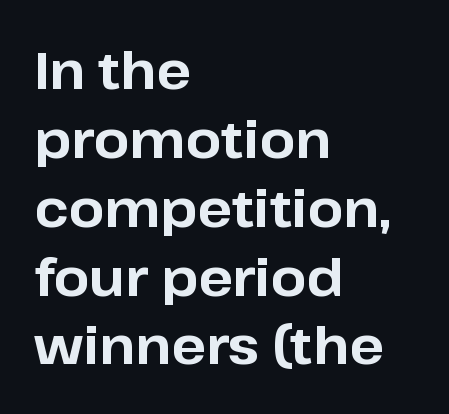
Q: Is the text bold? A: Yes.
Q: Is the text italic (slanted)? A: No, it is upright.
Q: Is the typeface a serif or a sans-serif typeface? A: Sans-serif.
Q: Is the text underlined? A: No.
Q: How is the paragraph aligned? A: Left-aligned.
Q: Is the spacing between letters normal or unusually wide? A: Normal.
Q: Is the spacing between lines tight, normal or loose? A: Normal.
Q: Width (condensed, normal, or wide)? A: Normal.
Q: Stroke contrast? A: Low.
Q: x-height? A: Medium.
Q: Monospaced? A: No.
